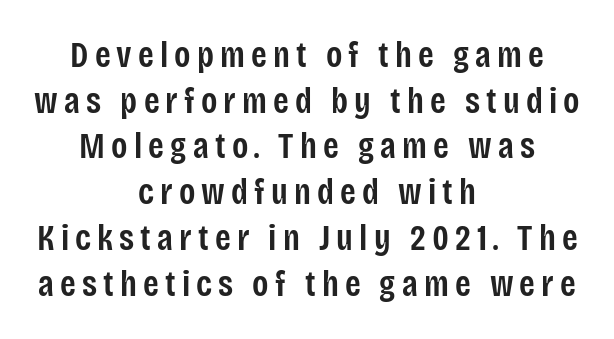
{"serif": "no", "italic": "no", "bold": "semi", "weight": "semibold", "width": "condensed", "stroke_contrast": "low", "x_height": "large", "monospaced": "no", "underline": "no", "align": "center", "line_spacing": "normal", "line_spacing_ratio": 1.27, "glyph_px": 36}
